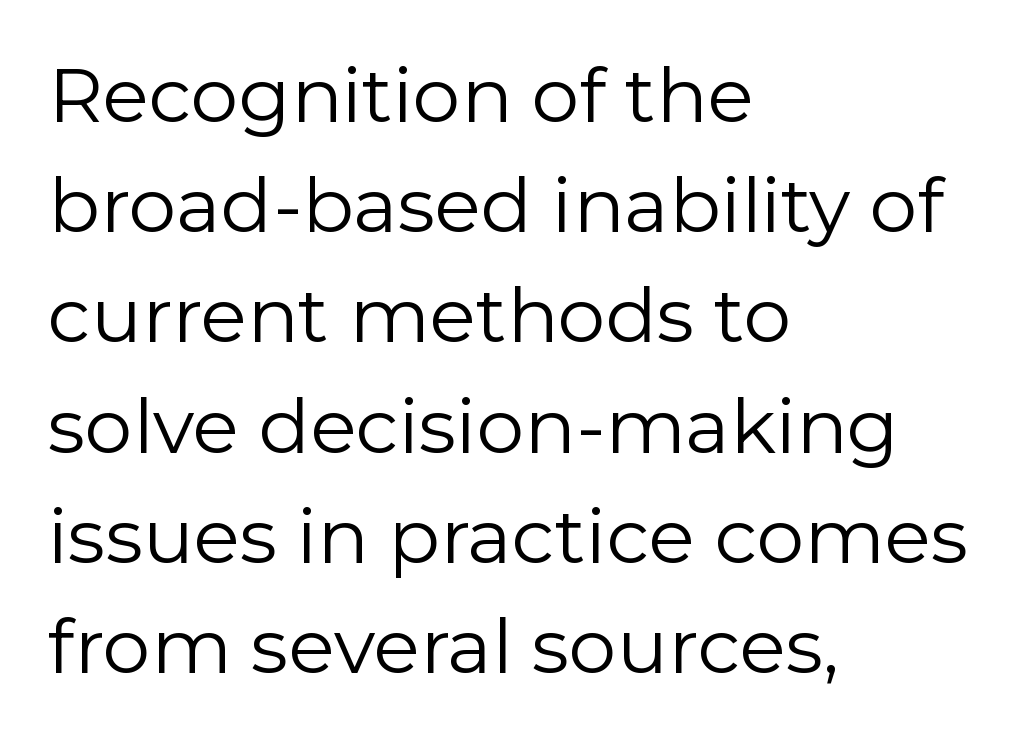
In terms of leading, this rendering sits right in the middle. This sample is left-justified, so line endings fall wherever the words run out. What stands out about the letter spacing? Nothing — it is the standard amount. Characters remain perfectly vertical along every line. Do the characters align in a grid? No, the font is proportional. No chunkiness to these letters — they're not bold.
